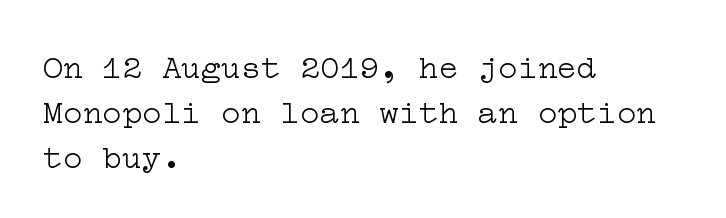
Q: Is the text bold? A: No.
Q: Is the text italic (slanted)? A: No, it is upright.
Q: Is the typeface a serif or a sans-serif typeface? A: Serif.
Q: Is the text underlined? A: No.
Q: How is the paragraph aligned? A: Left-aligned.
Q: Is the spacing between letters normal or unusually wide? A: Normal.
Q: Is the spacing between lines tight, normal or loose? A: Normal.
Q: Width (condensed, normal, or wide)? A: Wide.
Q: Stroke contrast? A: Low.
Q: x-height? A: Medium.
